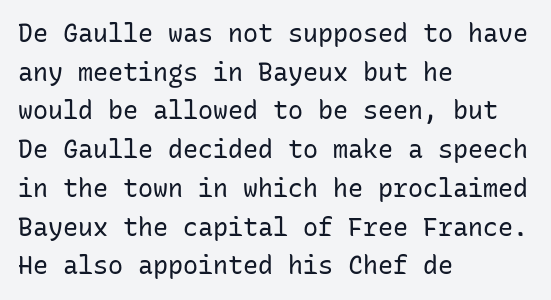
{"italic": "no", "bold": "no", "underline": "no", "align": "left", "line_spacing": "normal", "line_spacing_ratio": 1.55, "letter_spacing": "normal", "letter_spacing_em": 0.0, "glyph_px": 25}
